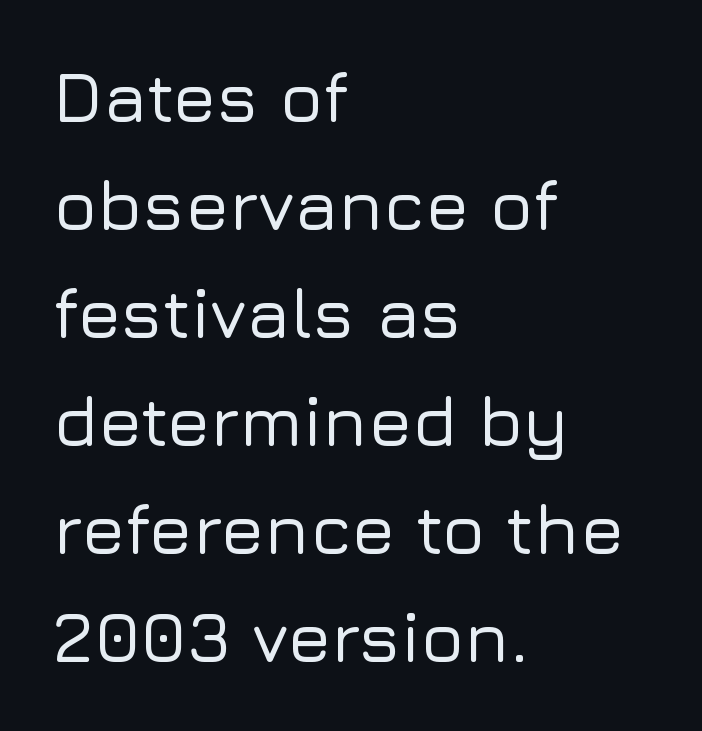
The image shows 71 px sans-serif type, upright; set left-aligned, normal line spacing (1.52x), normal letter spacing, not underlined; low stroke contrast and a medium x-height.
